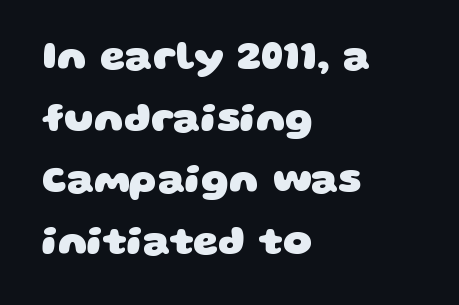
{"serif": "no", "bold": "yes", "weight": "heavy", "width": "wide", "stroke_contrast": "low", "x_height": "large", "monospaced": "no", "underline": "no", "align": "left", "line_spacing": "normal", "line_spacing_ratio": 1.54, "letter_spacing": "normal", "letter_spacing_em": 0.0, "glyph_px": 40}
